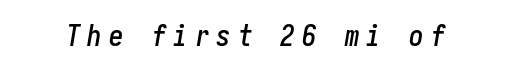
The specimen reads as italic at a glance. Lines of text with bare space underneath. This rendering widens character spacing well past its baseline value.
